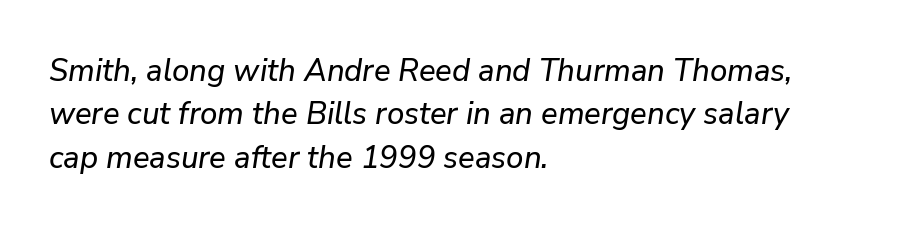
{"italic": "yes", "lean": "right", "slant_degrees": 9, "width": "normal", "stroke_contrast": "low", "x_height": "medium", "monospaced": "no", "underline": "no", "align": "left", "line_spacing": "normal", "line_spacing_ratio": 1.4, "letter_spacing": "normal", "letter_spacing_em": 0.0, "glyph_px": 31}
